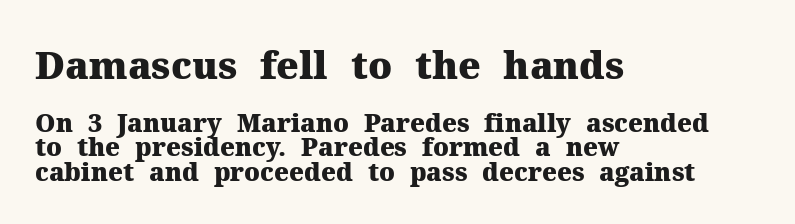
{"serif": "yes", "italic": "no", "bold": "yes", "weight": "heavy", "width": "normal", "stroke_contrast": "medium", "x_height": "medium", "monospaced": "no", "underline": "no", "align": "left", "line_spacing": "tight", "line_spacing_ratio": 0.98, "letter_spacing": "normal", "letter_spacing_em": 0.0, "larger_block": "first", "size_ratio": 1.52, "glyph_px": 38}
